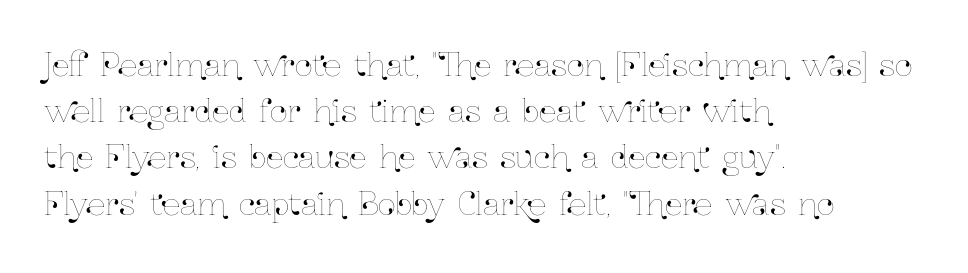
{"italic": "no", "width": "condensed", "stroke_contrast": "low", "x_height": "medium", "monospaced": "no", "underline": "no", "align": "left", "line_spacing": "normal", "line_spacing_ratio": 1.49, "letter_spacing": "normal", "letter_spacing_em": 0.0, "glyph_px": 31}
